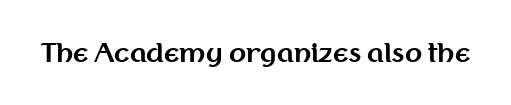
The image shows 25 px bold type, upright; set normal letter spacing, not underlined.
